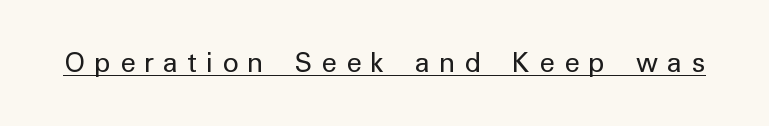
The image shows 27 px text type, upright; set unusually wide letter spacing (+0.33 em), underlined.
